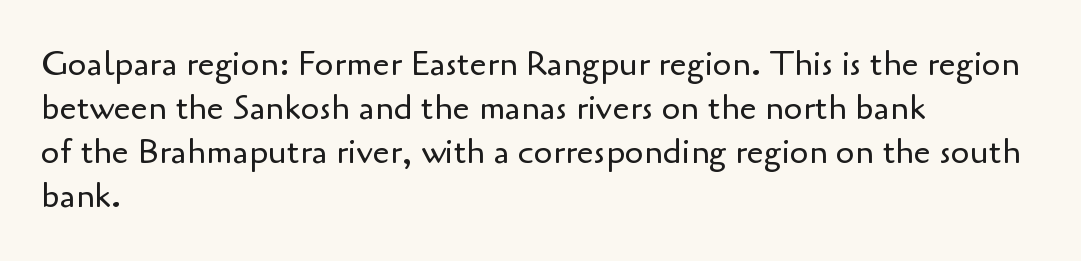
Glance below the letters and you will spot only blank space. The rendering keeps characters at their native spacing. Posture: straight, roman, zero tilt. The typesetter chose a ragged-right arrangement here. Ink coverage per letter is moderate at most. The rendering uses natural spacing where letterforms have individual widths.
